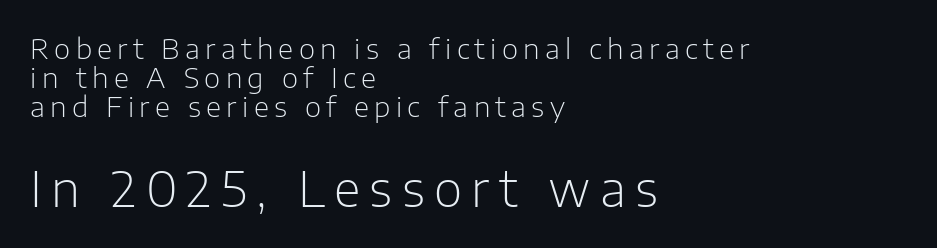
{"serif": "no", "italic": "no", "bold": "no", "weight": "light", "width": "normal", "stroke_contrast": "low", "x_height": "medium", "monospaced": "no", "underline": "no", "align": "left", "line_spacing": "tight", "line_spacing_ratio": 1.03, "larger_block": "second", "size_ratio": 1.75, "glyph_px": 49}
